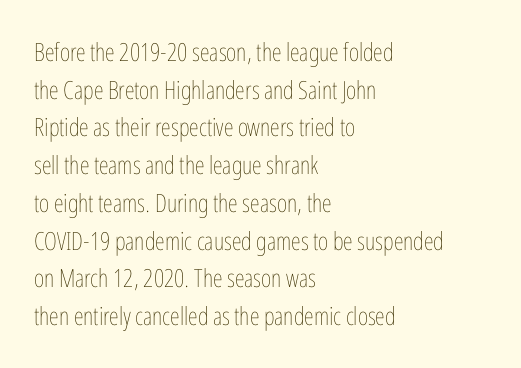
The image shows 25 px text type, upright; set left-aligned, normal line spacing (1.51x), normal letter spacing, not underlined.
